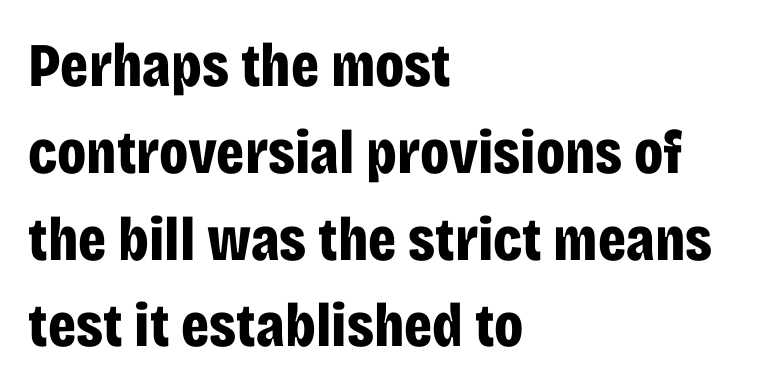
In terms of weight, the rendering is a true, heavy bold. Are there feet on the stems? There aren't — it's a sans. You could not count columns in this text — the font is proportionally spaced. The lettering stays uniformly vertical, giving the passage a roman look. Rule under the text: the space is simply empty.
